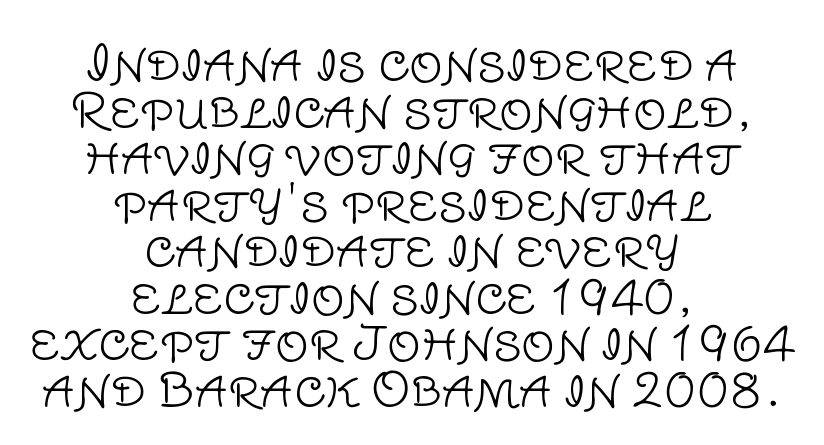
{"serif": "no", "bold": "no", "weight": "light", "width": "normal", "stroke_contrast": "low", "x_height": "large", "monospaced": "no", "underline": "no", "align": "center", "line_spacing": "tight", "line_spacing_ratio": 0.99, "letter_spacing": "normal", "letter_spacing_em": 0.0, "glyph_px": 47}
